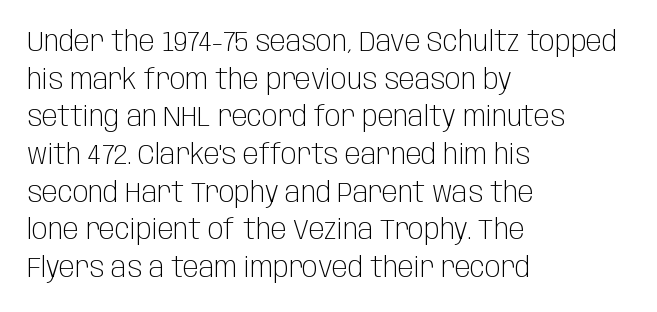
The area under the type is left untouched. Spacing verdict: proportional, widths tailored to each character. If you drew a ruler down the left edge, every line would touch it. Counters stay open thanks to moderate or lighter strokes. In terms of posture, this sample is upright. To sum up the face: it is a sans, with no serifs.
